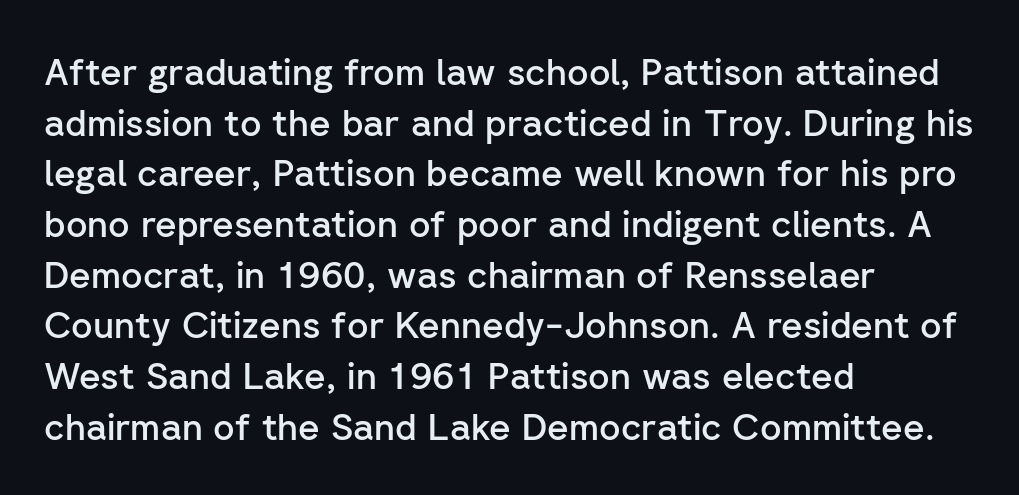
{"serif": "no", "italic": "no", "bold": "semi", "weight": "semibold", "width": "normal", "stroke_contrast": "low", "x_height": "medium", "monospaced": "no", "underline": "no", "align": "left", "line_spacing": "normal", "line_spacing_ratio": 1.37, "letter_spacing": "normal", "letter_spacing_em": 0.0, "glyph_px": 37}
